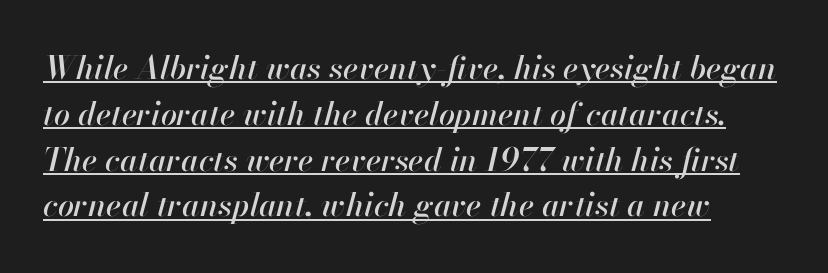
Q: Is the text italic (slanted)? A: Yes, it leans right by about 13 degrees.
Q: Is the text underlined? A: Yes.
Q: How is the paragraph aligned? A: Left-aligned.
Q: Is the spacing between letters normal or unusually wide? A: Normal.
Q: Is the spacing between lines tight, normal or loose? A: Normal.
Q: Width (condensed, normal, or wide)? A: Normal.
Q: Stroke contrast? A: High.
Q: x-height? A: Small.
Q: Monospaced? A: No.
